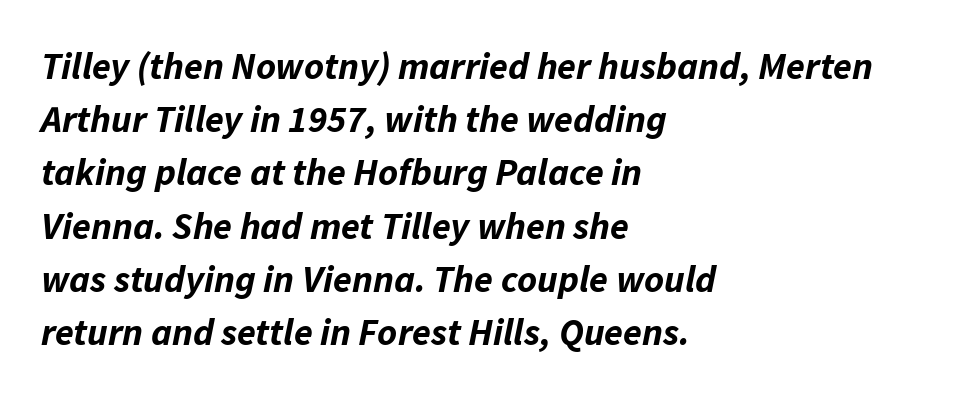
The image shows 38 px bold type, italic (leaning right); set left-aligned, normal line spacing (1.4x), normal letter spacing, not underlined; low stroke contrast and a medium x-height.
